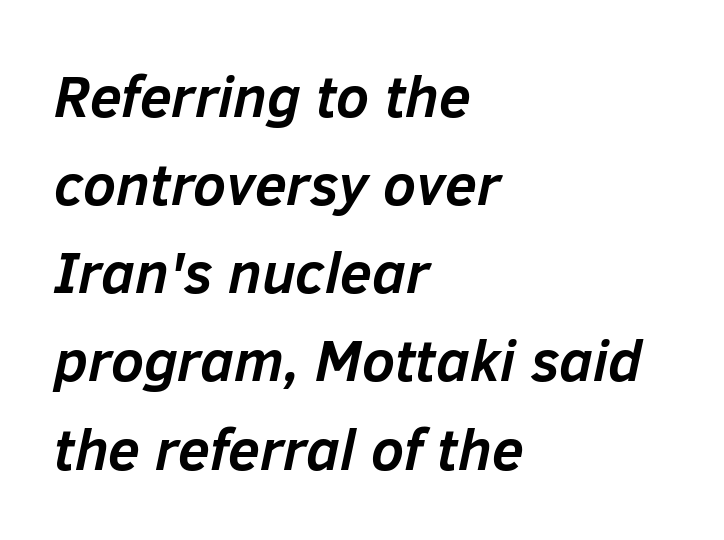
Pretty heavy lettering here — definitely bold. The passage is arranged the way most books set body copy — flush left. Vertical spacing — default. Standard letterfit; no display-style spreading of the glyphs.
